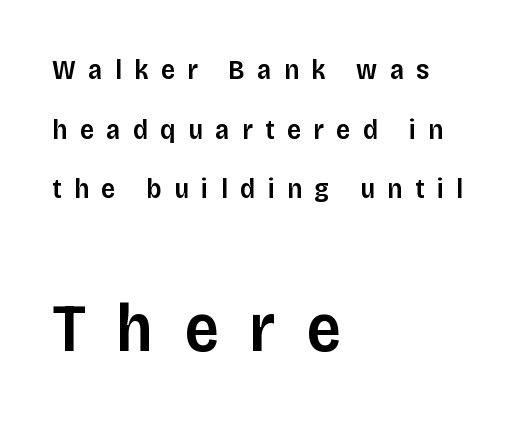
The image shows 69 px semibold sans-serif type, upright; set left-aligned, loose line spacing (2.13x), unusually wide letter spacing (+0.44 em), not underlined; the second (bottom) block is 2.46x larger; low stroke contrast and a large x-height.
